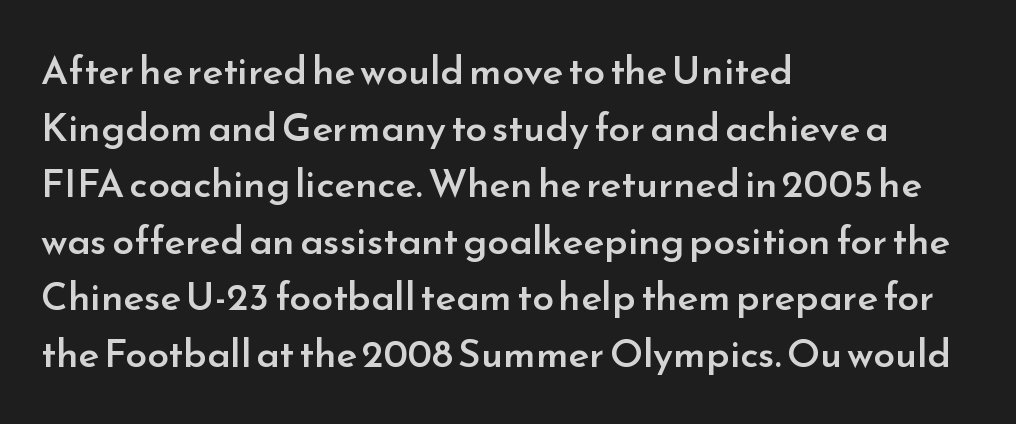
{"serif": "no", "italic": "no", "bold": "semi", "weight": "semibold", "width": "normal", "stroke_contrast": "low", "x_height": "small", "monospaced": "no", "underline": "no", "align": "left", "line_spacing": "normal", "line_spacing_ratio": 1.45, "letter_spacing": "normal", "letter_spacing_em": 0.0, "glyph_px": 39}
